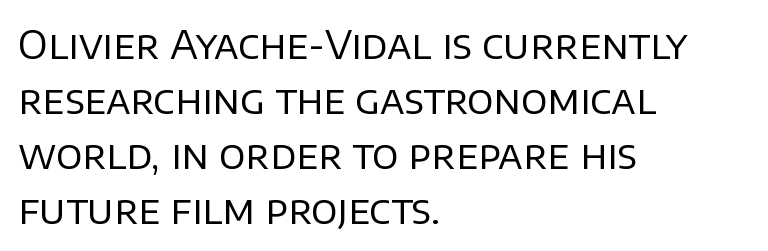
Q: Is the text bold? A: No.
Q: Is the text italic (slanted)? A: No, it is upright.
Q: Is the typeface a serif or a sans-serif typeface? A: Sans-serif.
Q: Is the text underlined? A: No.
Q: How is the paragraph aligned? A: Left-aligned.
Q: Is the spacing between letters normal or unusually wide? A: Normal.
Q: Is the spacing between lines tight, normal or loose? A: Normal.
Q: Width (condensed, normal, or wide)? A: Normal.
Q: Stroke contrast? A: Low.
Q: x-height? A: Large.
Q: Monospaced? A: No.
